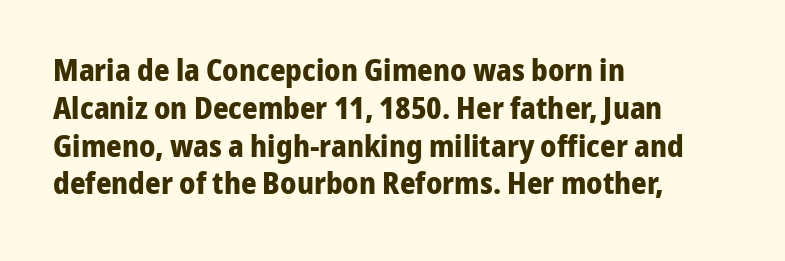
{"serif": "no", "italic": "no", "bold": "yes", "weight": "bold", "width": "normal", "stroke_contrast": "low", "x_height": "medium", "monospaced": "no", "underline": "no", "align": "left", "line_spacing": "normal", "line_spacing_ratio": 1.26, "letter_spacing": "normal", "letter_spacing_em": 0.0, "glyph_px": 30}
